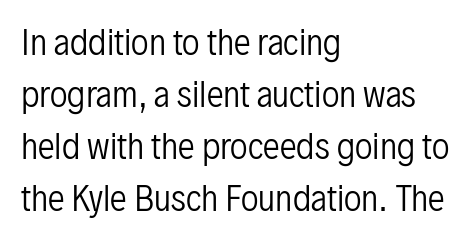
Q: Is the text bold? A: No.
Q: Is the text italic (slanted)? A: No, it is upright.
Q: Is the typeface a serif or a sans-serif typeface? A: Sans-serif.
Q: Is the text underlined? A: No.
Q: How is the paragraph aligned? A: Left-aligned.
Q: Is the spacing between letters normal or unusually wide? A: Normal.
Q: Is the spacing between lines tight, normal or loose? A: Normal.
Q: Width (condensed, normal, or wide)? A: Condensed.
Q: Stroke contrast? A: Low.
Q: x-height? A: Medium.
Q: Monospaced? A: No.
